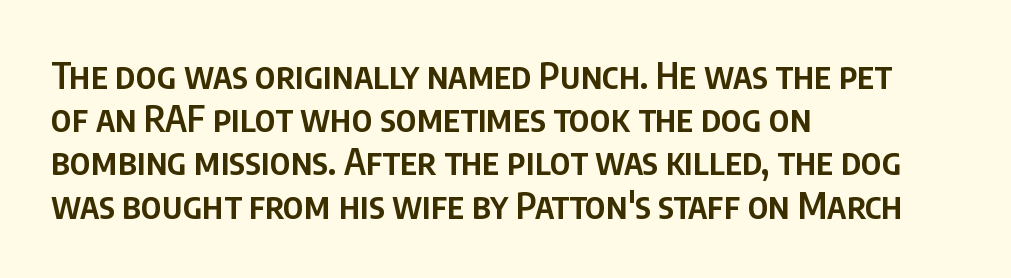
The image shows 36 px semibold, condensed sans-serif type, upright; set left-aligned, line spacing 1.2x, normal letter spacing, not underlined; low stroke contrast and a large x-height.
